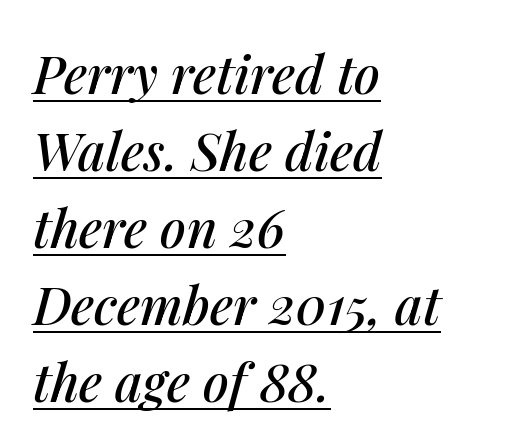
The image shows 52 px text type, italic (leaning right); set left-aligned, normal line spacing (1.48x), normal letter spacing, underlined; medium stroke contrast and a medium x-height.
